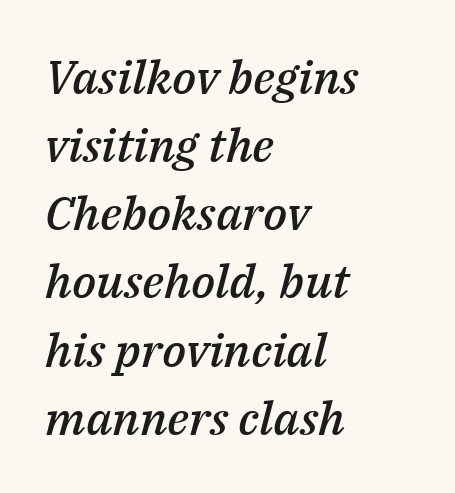
The compositor pushed each line to the left boundary. This sample has the flowing, uneven cadence of proportional lettering. Default kerning and tracking; the words read as compact shapes. Stems and bowls a touch heavier than normal — semibold. Is the type slanted? Yes — the strokes lean at a clear angle.
